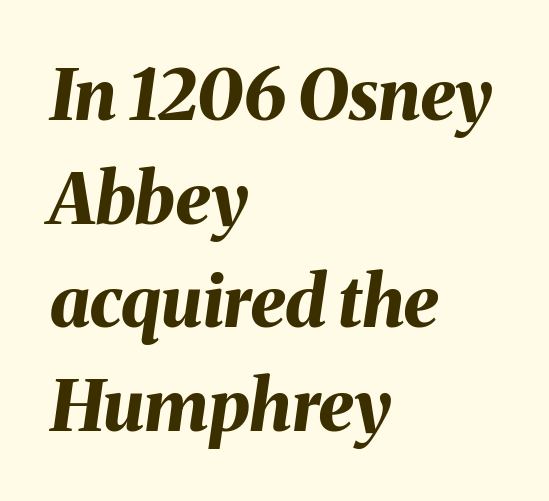
The rendering keeps characters at their native spacing. This sample has the flowing, uneven cadence of proportional lettering. Underlining? Definitely not there. This sample keeps an unexceptional amount of space between lines. Summary of weight: heavy, a full bold.
